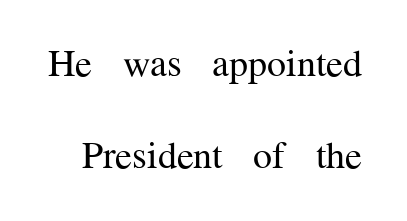
{"serif": "yes", "italic": "no", "bold": "no", "weight": "regular", "width": "normal", "stroke_contrast": "medium", "x_height": "medium", "monospaced": "no", "underline": "no", "line_spacing": "loose", "line_spacing_ratio": 2.42, "letter_spacing": "normal", "letter_spacing_em": 0.0, "glyph_px": 38}
